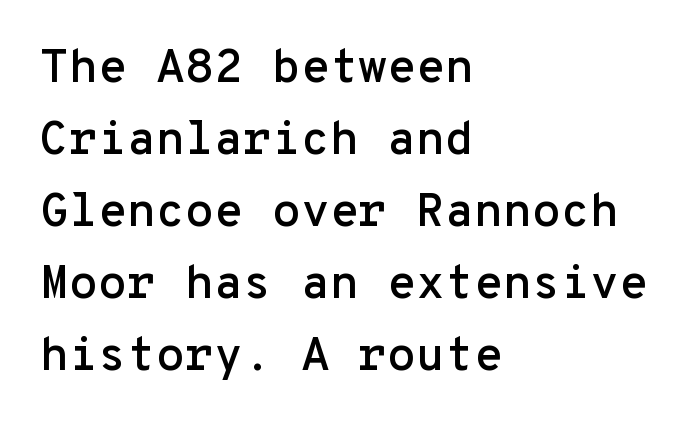
Typeset ragged right — the left edge is the straight one. The letters sit at their default tracking, neither squeezed nor spread. Successive baselines arrive at the customary interval. If you drew a line through each stem, it would be perfectly vertical. Examine the stroke ends and you'll find no serifs. Is this a fixed-width face? Yes — each glyph sits in an identical cell.
